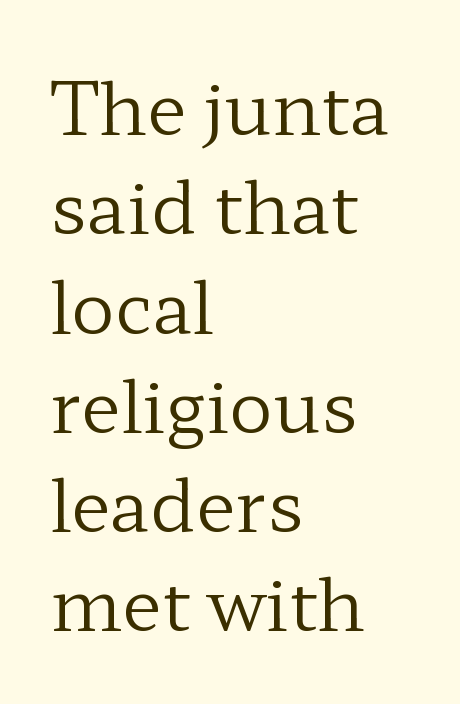
Q: Is the text bold? A: No.
Q: Is the text italic (slanted)? A: No, it is upright.
Q: Is the typeface a serif or a sans-serif typeface? A: Serif.
Q: Is the text underlined? A: No.
Q: How is the paragraph aligned? A: Left-aligned.
Q: Is the spacing between letters normal or unusually wide? A: Normal.
Q: Is the spacing between lines tight, normal or loose? A: Normal.
Q: Width (condensed, normal, or wide)? A: Wide.
Q: Stroke contrast? A: Low.
Q: x-height? A: Medium.
Q: Monospaced? A: No.
